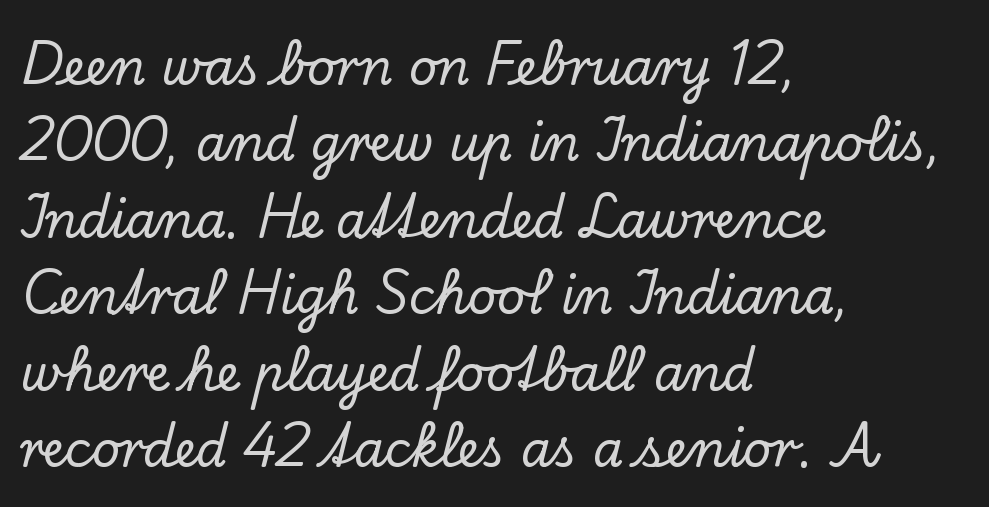
The image shows 49 px serif type; set left-aligned, normal line spacing (1.56x), normal letter spacing, not underlined; low stroke contrast and a small x-height.
